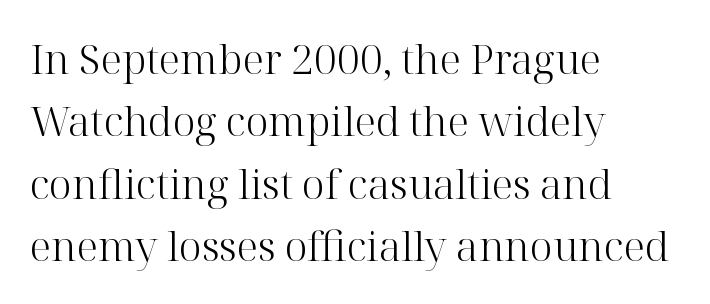
The image shows 41 px light serif type, upright; set left-aligned, normal line spacing (1.52x), normal letter spacing, not underlined; high stroke contrast and a medium x-height.
